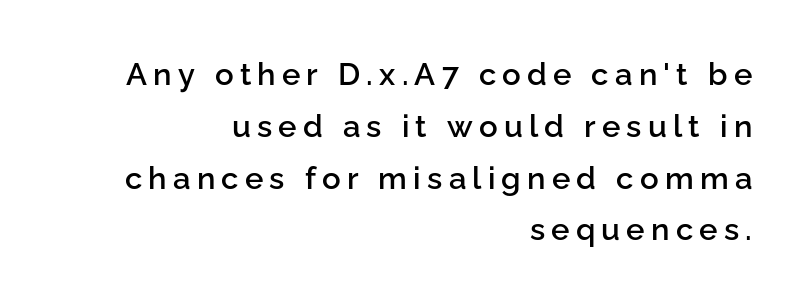
Q: Is the text bold? A: Semi-bold.
Q: Is the text italic (slanted)? A: No, it is upright.
Q: Is the typeface a serif or a sans-serif typeface? A: Sans-serif.
Q: Is the text underlined? A: No.
Q: How is the paragraph aligned? A: Right-aligned.
Q: Is the spacing between letters normal or unusually wide? A: Unusually wide.
Q: Is the spacing between lines tight, normal or loose? A: Normal.
Q: Width (condensed, normal, or wide)? A: Normal.
Q: Stroke contrast? A: Low.
Q: x-height? A: Medium.
Q: Monospaced? A: No.
